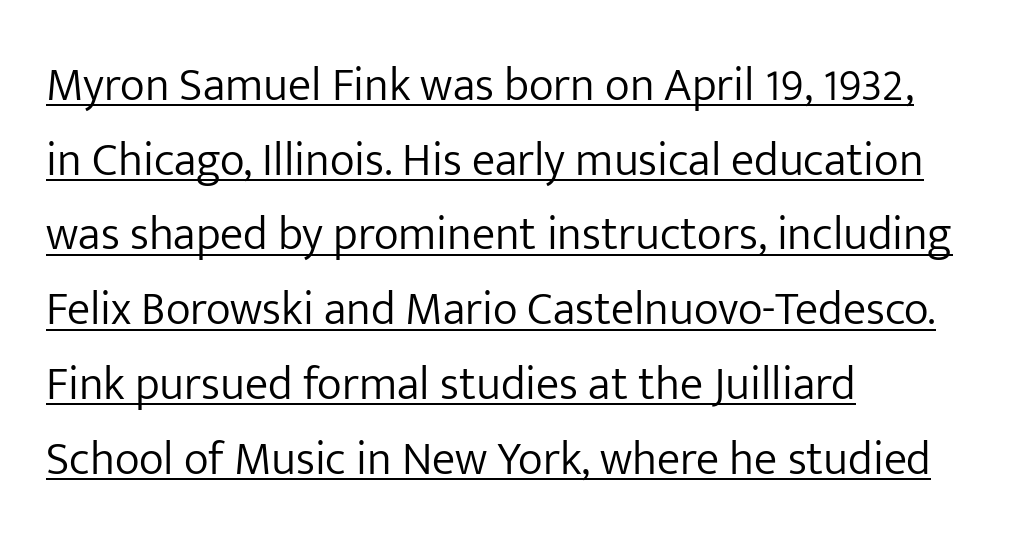
{"serif": "no", "italic": "no", "bold": "no", "weight": "light", "width": "normal", "stroke_contrast": "low", "x_height": "medium", "monospaced": "no", "underline": "yes", "align": "left", "line_spacing": "normal", "line_spacing_ratio": 1.59, "letter_spacing": "normal", "letter_spacing_em": 0.0, "glyph_px": 47}
